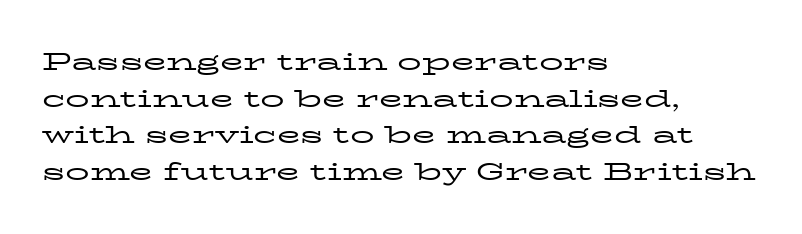
Standard letterfit; no display-style spreading of the glyphs. No chunkiness to these letters — they're not bold. This is roman type, the default non-slanted kind. Does the copy run flush right? No — it runs flush left.
